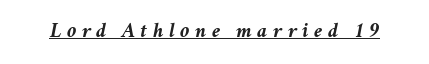
The image shows 21 px bold type, italic (leaning right); set unusually wide letter spacing (+0.26 em), underlined.
